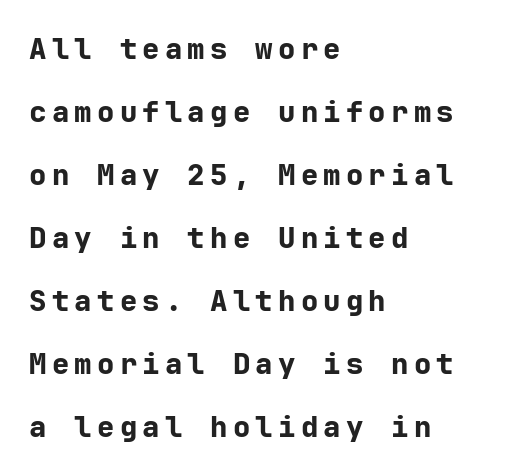
{"serif": "no", "italic": "no", "bold": "yes", "weight": "bold", "width": "normal", "stroke_contrast": "low", "x_height": "medium", "underline": "no", "align": "left", "line_spacing": "loose", "line_spacing_ratio": 2.17, "glyph_px": 29}
